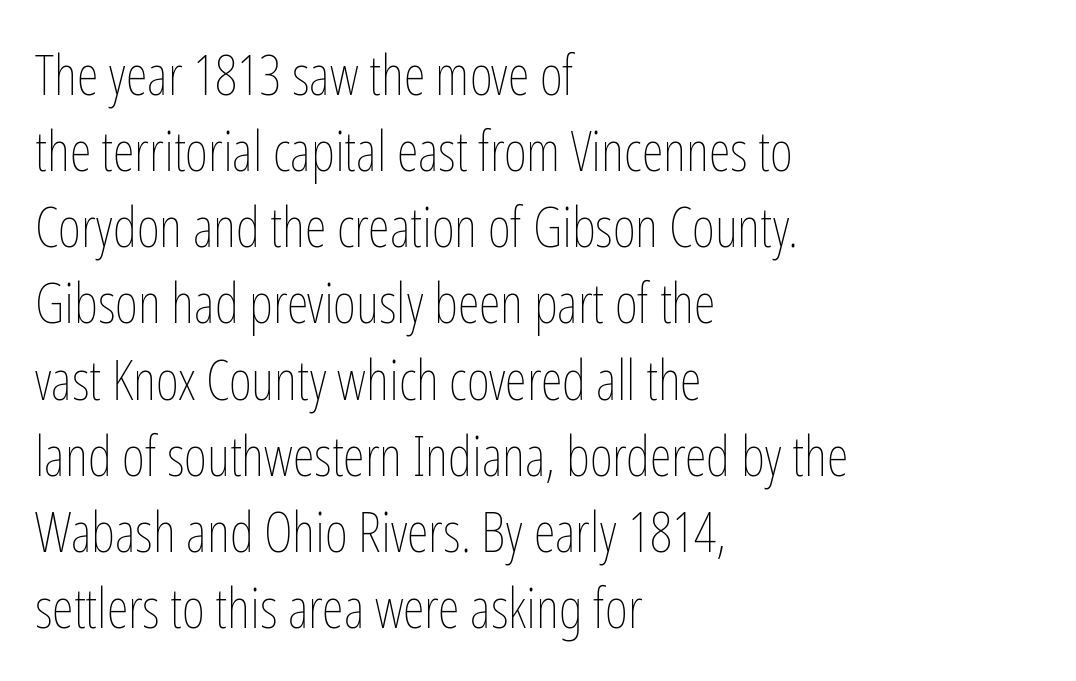
If you drew a ruler down the left edge, every line would touch it. Is there much room between lines? A standard amount, neither cramped nor airy. This is the regular roman posture of the typeface. The rendering uses natural spacing where letterforms have individual widths.
